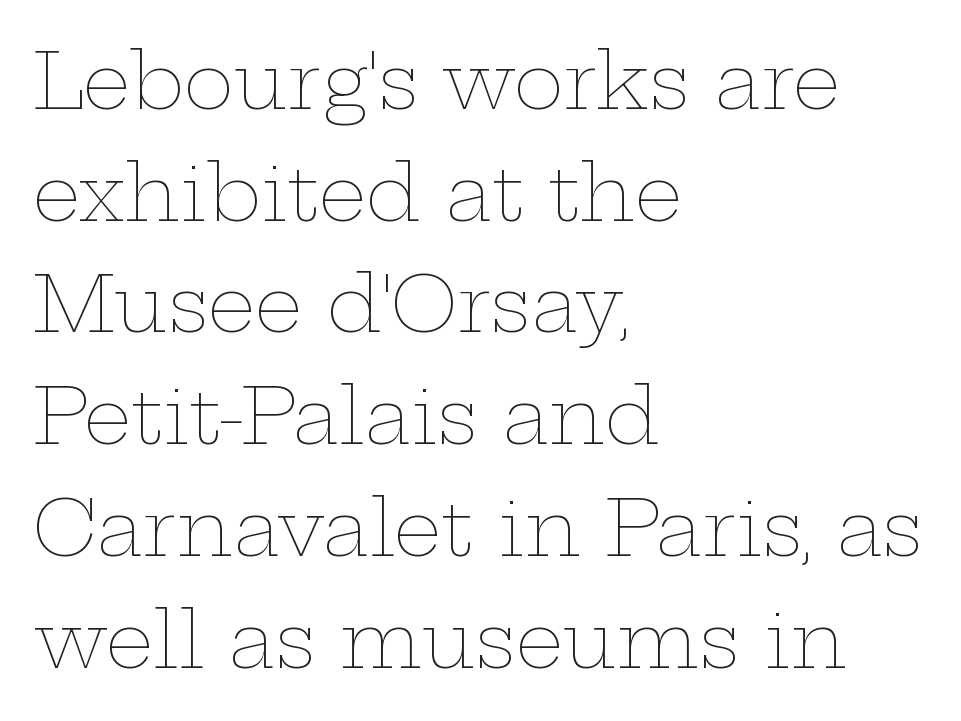
The image shows 76 px thin, wide type, upright; set left-aligned, normal line spacing (1.47x), normal letter spacing, not underlined; low stroke contrast and a medium x-height.
